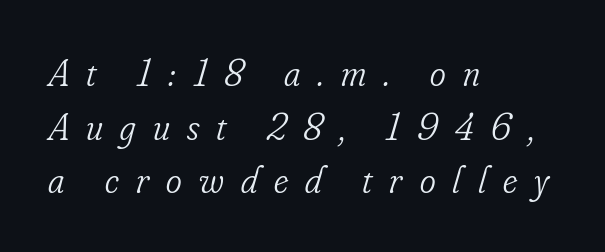
{"serif": "yes", "italic": "yes", "lean": "right", "slant_degrees": 16, "bold": "no", "weight": "light", "width": "condensed", "stroke_contrast": "low", "x_height": "small", "monospaced": "no", "underline": "no", "align": "left", "line_spacing": "normal", "line_spacing_ratio": 1.41, "letter_spacing": "wide", "letter_spacing_em": 0.45, "glyph_px": 38}
